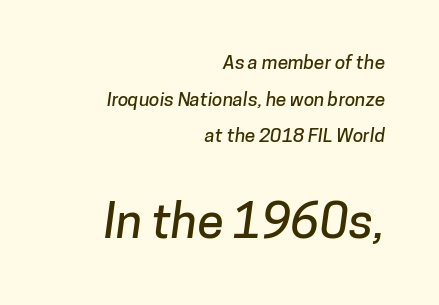
The image shows 48 px sans-serif type; set right-aligned, loose line spacing (1.93x), normal letter spacing, not underlined; the second (bottom) block is 2.53x larger; low stroke contrast and a medium x-height.
